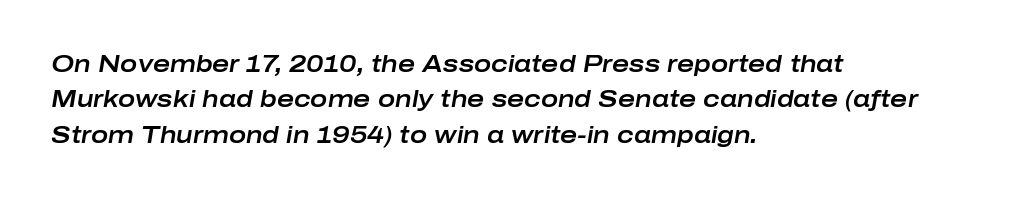
The image shows 23 px text type, italic (leaning right); set left-aligned, normal line spacing (1.54x), normal letter spacing, not underlined.
